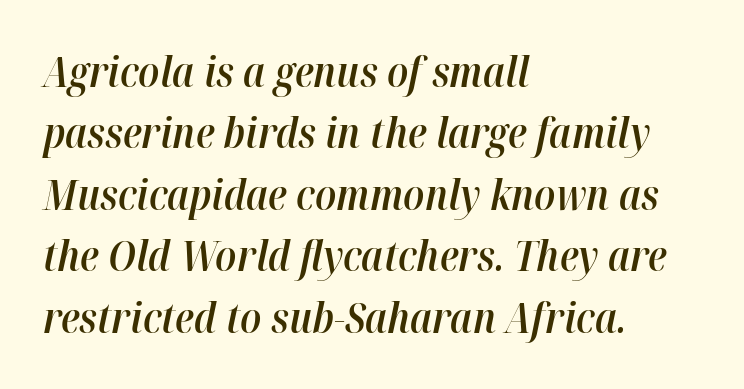
{"italic": "yes", "lean": "right", "slant_degrees": 12, "bold": "semi", "weight": "semibold", "width": "normal", "stroke_contrast": "high", "x_height": "medium", "monospaced": "no", "underline": "no", "align": "left", "line_spacing": "normal", "line_spacing_ratio": 1.5, "letter_spacing": "normal", "letter_spacing_em": 0.0, "glyph_px": 41}
